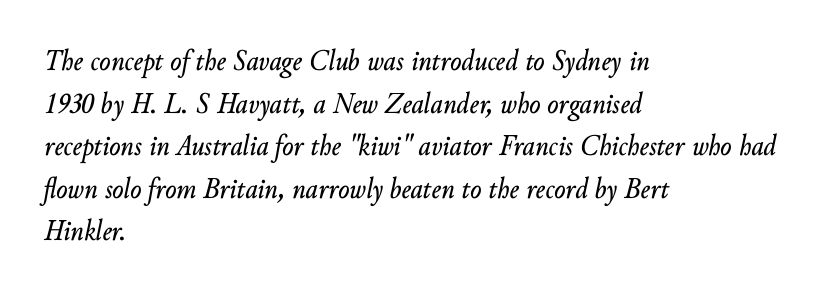
{"italic": "yes", "lean": "right", "slant_degrees": 10, "width": "normal", "stroke_contrast": "low", "x_height": "small", "monospaced": "no", "underline": "no", "align": "left", "line_spacing": "normal", "line_spacing_ratio": 1.42, "letter_spacing": "normal", "letter_spacing_em": 0.0, "glyph_px": 30}
